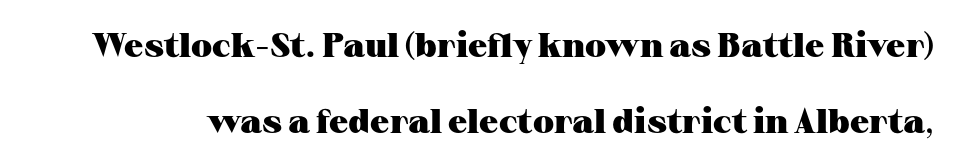
{"serif": "yes", "italic": "no", "bold": "yes", "weight": "heavy", "width": "wide", "stroke_contrast": "medium", "x_height": "medium", "monospaced": "no", "underline": "no", "line_spacing": "loose", "line_spacing_ratio": 2.23, "letter_spacing": "normal", "letter_spacing_em": 0.0, "glyph_px": 34}
